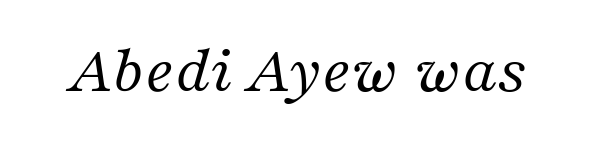
The image shows 68 px regular-weight serif type, italic (leaning right); set normal letter spacing, not underlined; medium stroke contrast and a medium x-height.
